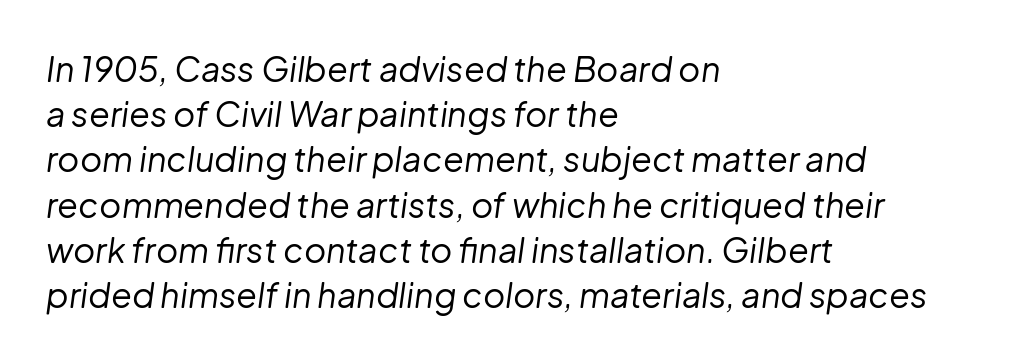
{"italic": "yes", "lean": "right", "slant_degrees": 8, "bold": "no", "weight": "regular", "width": "normal", "stroke_contrast": "low", "x_height": "medium", "monospaced": "no", "underline": "no", "align": "left", "line_spacing": "normal", "line_spacing_ratio": 1.33, "letter_spacing": "normal", "letter_spacing_em": 0.0, "glyph_px": 34}
